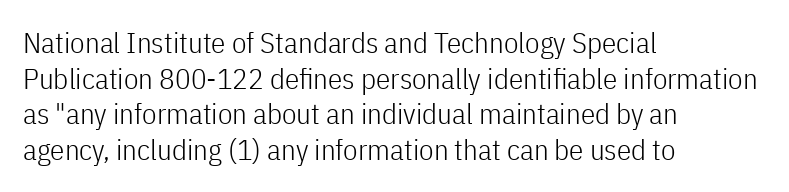
The image shows 29 px light, condensed sans-serif type, upright; set left-aligned, line spacing 1.23x, normal letter spacing, not underlined; low stroke contrast and a medium x-height.
